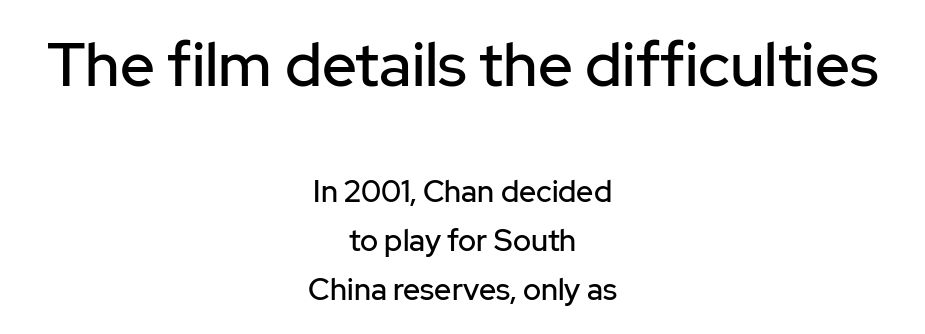
{"serif": "no", "italic": "no", "width": "normal", "stroke_contrast": "low", "x_height": "medium", "monospaced": "no", "underline": "no", "align": "center", "line_spacing": "normal", "line_spacing_ratio": 1.63, "letter_spacing": "normal", "letter_spacing_em": 0.0, "larger_block": "first", "size_ratio": 2.03, "glyph_px": 61}
